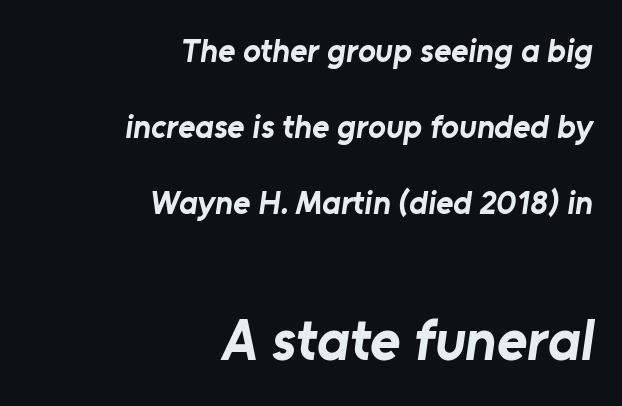
{"serif": "no", "bold": "yes", "weight": "bold", "width": "normal", "stroke_contrast": "low", "x_height": "medium", "monospaced": "no", "underline": "no", "align": "right", "line_spacing": "loose", "line_spacing_ratio": 2.3, "letter_spacing": "normal", "letter_spacing_em": 0.0, "larger_block": "second", "size_ratio": 1.76, "glyph_px": 58}
